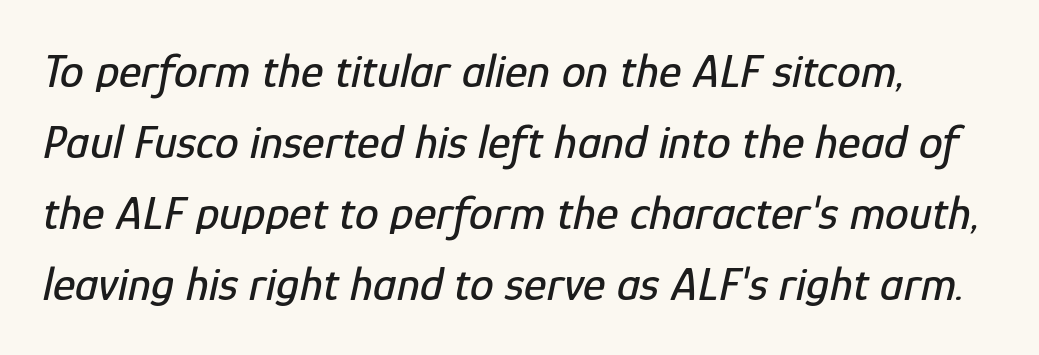
The image shows 48 px condensed type, italic (leaning right); set normal line spacing (1.48x), normal letter spacing, not underlined; low stroke contrast and a medium x-height.
